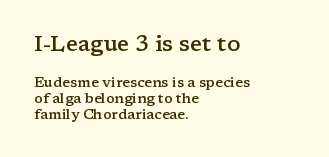
The image shows 22 px text type, upright; set left-aligned, tight line spacing (1.12x), normal letter spacing, not underlined; the first (top) block is 1.57x larger.
